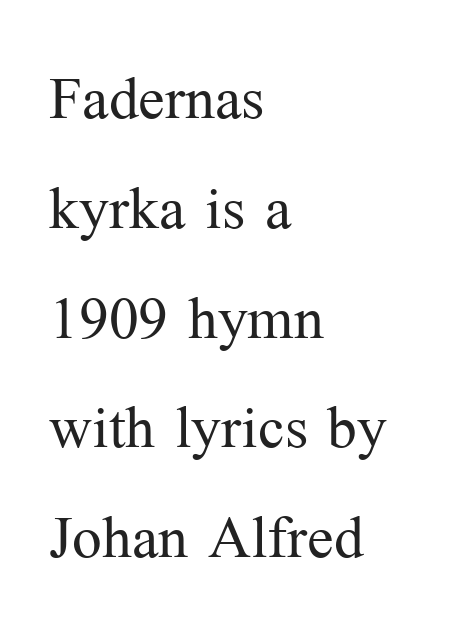
{"serif": "yes", "italic": "no", "bold": "no", "weight": "light", "width": "normal", "stroke_contrast": "medium", "x_height": "medium", "monospaced": "no", "underline": "no", "align": "left", "line_spacing": "normal", "line_spacing_ratio": 1.39, "letter_spacing": "normal", "letter_spacing_em": 0.0, "glyph_px": 79}
